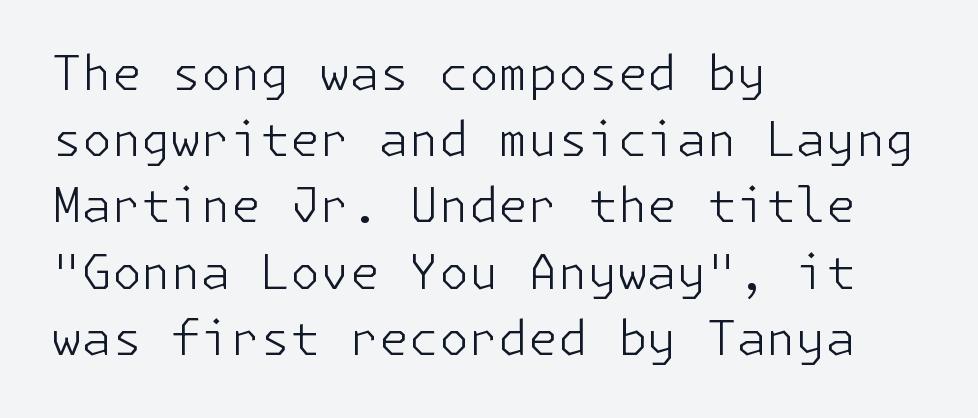
The image shows 48 px light sans-serif type, upright; set left-aligned, normal line spacing (1.38x), normal letter spacing, not underlined; low stroke contrast and a medium x-height.
